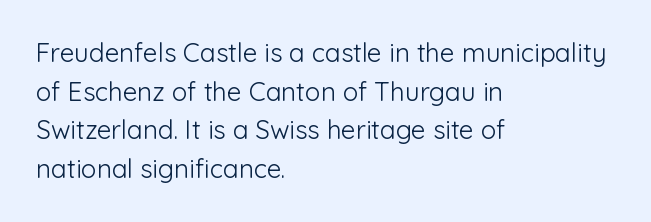
Q: Is the text bold? A: No.
Q: Is the text italic (slanted)? A: No, it is upright.
Q: Is the text underlined? A: No.
Q: How is the paragraph aligned? A: Left-aligned.
Q: Is the spacing between letters normal or unusually wide? A: Normal.
Q: Is the spacing between lines tight, normal or loose? A: Normal.
